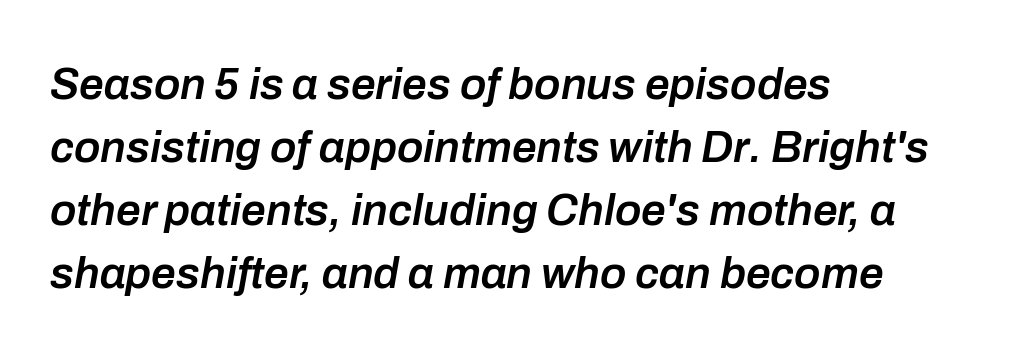
{"italic": "yes", "lean": "right", "slant_degrees": 10, "bold": "semi", "weight": "semibold", "width": "normal", "stroke_contrast": "low", "x_height": "medium", "monospaced": "no", "underline": "no", "align": "left", "line_spacing": "normal", "line_spacing_ratio": 1.43, "letter_spacing": "normal", "letter_spacing_em": 0.0, "glyph_px": 44}
